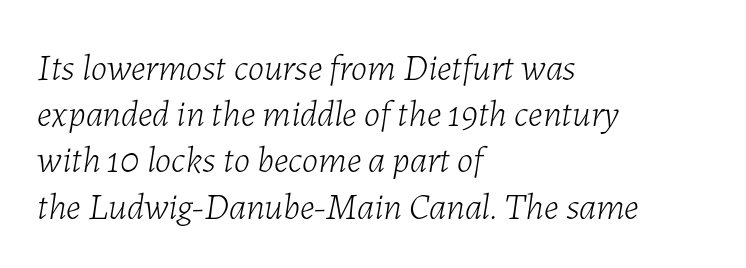
The image shows 37 px light type, italic (leaning right); set left-aligned, normal line spacing (1.25x), normal letter spacing, not underlined; low stroke contrast and a medium x-height.
